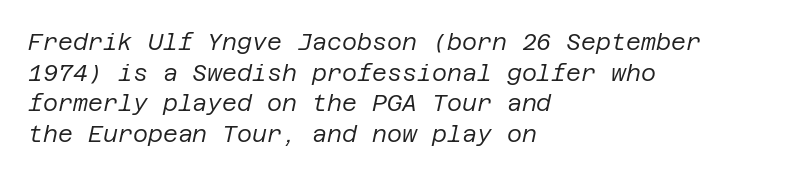
Q: Is the text bold? A: No.
Q: Is the text italic (slanted)? A: Yes, it leans right by about 12 degrees.
Q: Is the text underlined? A: No.
Q: How is the paragraph aligned? A: Left-aligned.
Q: Is the spacing between letters normal or unusually wide? A: Normal.
Q: Is the spacing between lines tight, normal or loose? A: Normal.
